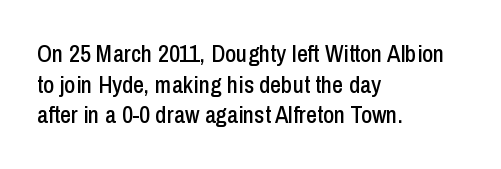
Q: Is the text italic (slanted)? A: No, it is upright.
Q: Is the text underlined? A: No.
Q: How is the paragraph aligned? A: Left-aligned.
Q: Is the spacing between letters normal or unusually wide? A: Normal.
Q: Is the spacing between lines tight, normal or loose? A: Normal.
